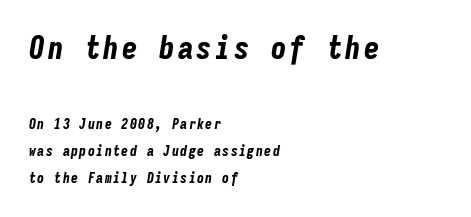
{"italic": "yes", "lean": "right", "slant_degrees": 9, "bold": "yes", "weight": "bold", "width": "condensed", "stroke_contrast": "low", "x_height": "medium", "monospaced": "yes", "underline": "no", "align": "left", "line_spacing": "loose", "line_spacing_ratio": 1.96, "larger_block": "first", "size_ratio": 2.21, "glyph_px": 31}
